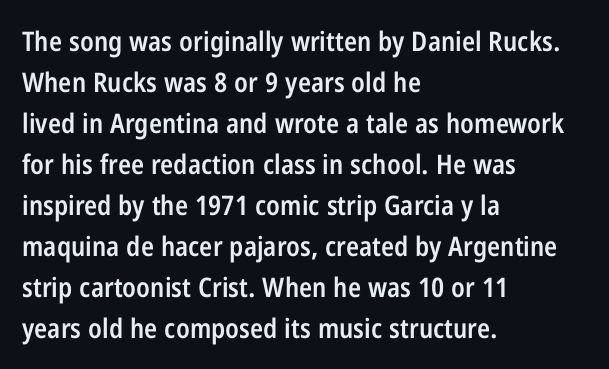
{"italic": "no", "bold": "semi", "underline": "no", "align": "left", "line_spacing": "normal", "line_spacing_ratio": 1.52, "letter_spacing": "normal", "letter_spacing_em": 0.0, "glyph_px": 27}
